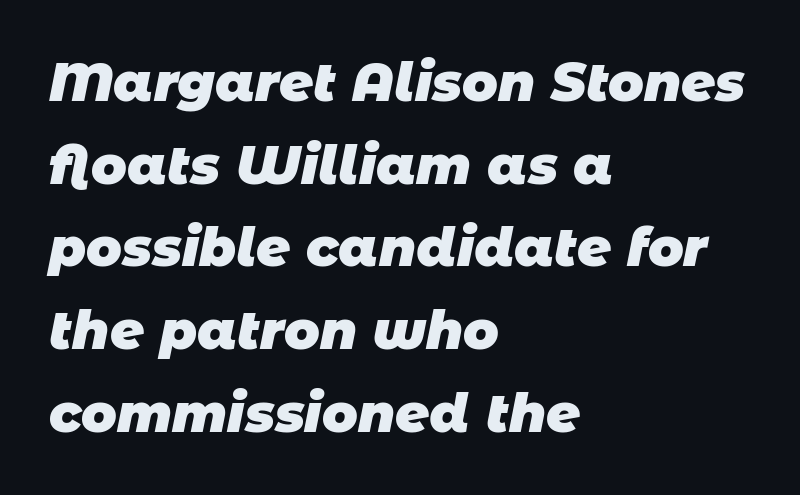
Q: Is the text bold? A: Yes.
Q: Is the typeface a serif or a sans-serif typeface? A: Sans-serif.
Q: Is the text underlined? A: No.
Q: How is the paragraph aligned? A: Left-aligned.
Q: Is the spacing between letters normal or unusually wide? A: Normal.
Q: Is the spacing between lines tight, normal or loose? A: Normal.
Q: Width (condensed, normal, or wide)? A: Normal.
Q: Stroke contrast? A: Low.
Q: x-height? A: Large.
Q: Monospaced? A: No.
